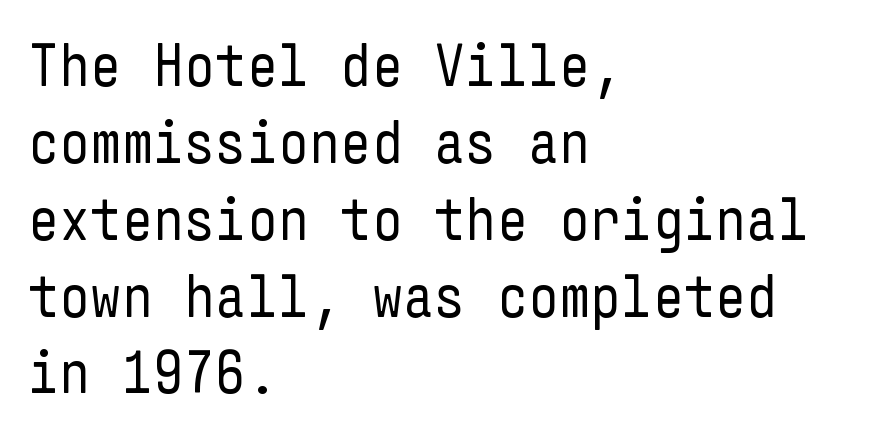
{"serif": "no", "italic": "no", "bold": "no", "weight": "regular", "width": "condensed", "stroke_contrast": "low", "x_height": "medium", "underline": "no", "align": "left", "line_spacing": "normal", "line_spacing_ratio": 1.26, "letter_spacing": "normal", "letter_spacing_em": 0.0, "glyph_px": 61}
